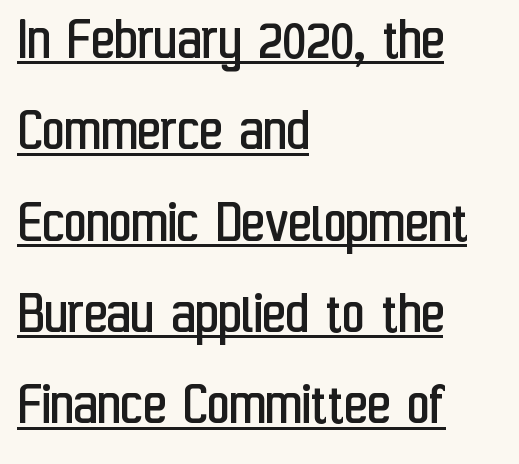
The image shows 63 px regular-weight, condensed sans-serif type, upright; set left-aligned, normal line spacing (1.45x), normal letter spacing, underlined; low stroke contrast and a medium x-height.
